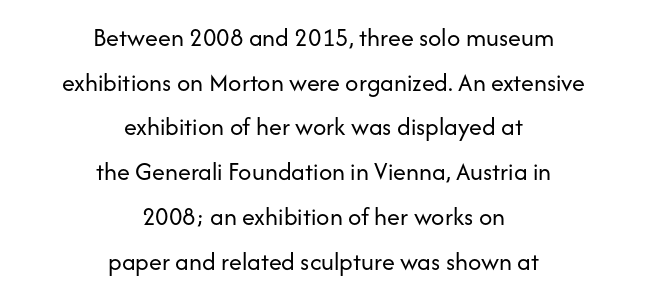
Stem width sits at or under what a default text font uses. Inter-character spacing is left at the font's built-in metrics. Decoration check: the copy has no underline. Visually the block forms a symmetrical silhouette, jagged on both flanks. These lines were composed using upright roman letters.
